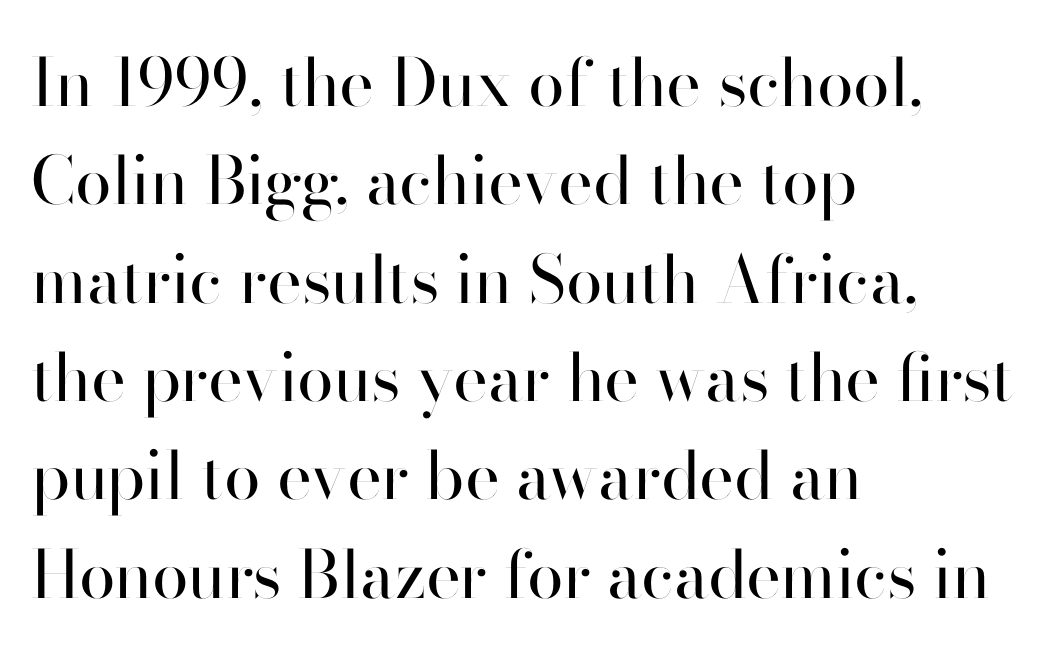
Varying glyph widths throughout — classic text-font behaviour. Is the block centered? No — it sits flush against the left margin. Type style note: lacks serifs. The gap between lines stays unmarked. Honestly, the letter spacing is just normal — you wouldn't notice it. The vertical gap from one line to the next is medium.
